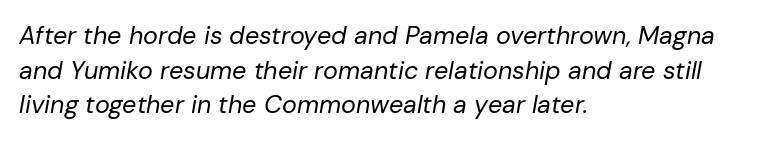
The image shows 25 px text type, italic (leaning right); set left-aligned, normal line spacing (1.39x), normal letter spacing, not underlined.
